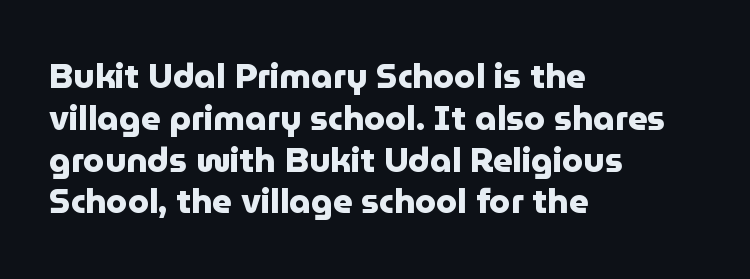
The image shows 34 px heavy sans-serif type, upright; set left-aligned, line spacing 1.23x, normal letter spacing, not underlined; low stroke contrast and a medium x-height.
